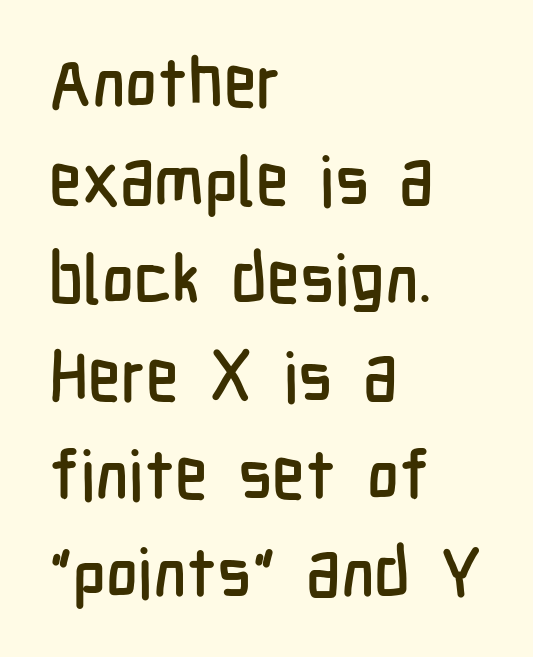
The image shows 68 px condensed sans-serif type, upright; set left-aligned, normal line spacing (1.44x), normal letter spacing, not underlined; low stroke contrast and a medium x-height.
